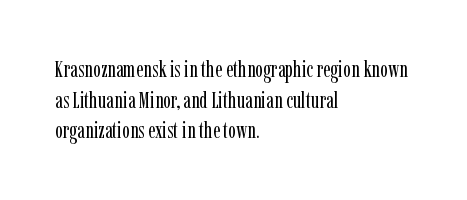
Vertical spacing — default. The text block is weighted toward the left margin, trailing off unevenly rightward. The baseline area is clear. These lines keep a tight, regular rhythm from letter to letter. No extra ink here — the face is not bold.
